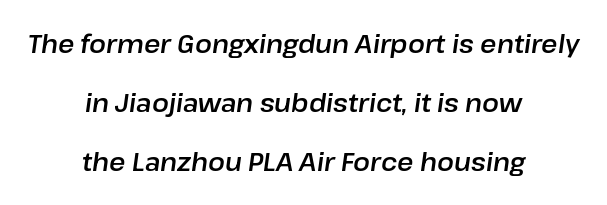
Q: Is the text italic (slanted)? A: Yes, it leans right by about 8 degrees.
Q: Is the text underlined? A: No.
Q: How is the paragraph aligned? A: Centered.
Q: Is the spacing between letters normal or unusually wide? A: Normal.
Q: Is the spacing between lines tight, normal or loose? A: Loose.
